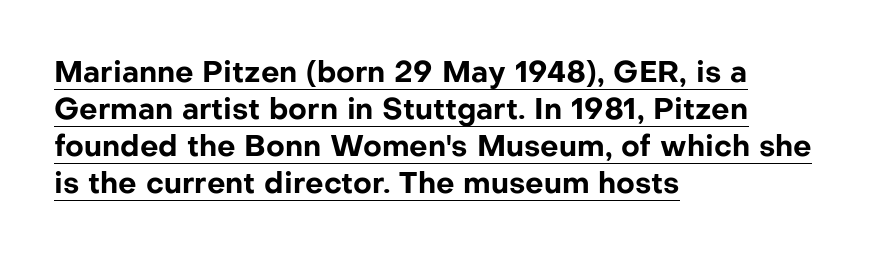
The image shows 29 px bold sans-serif type, upright; set left-aligned, normal line spacing (1.28x), normal letter spacing, underlined; low stroke contrast and a medium x-height.
